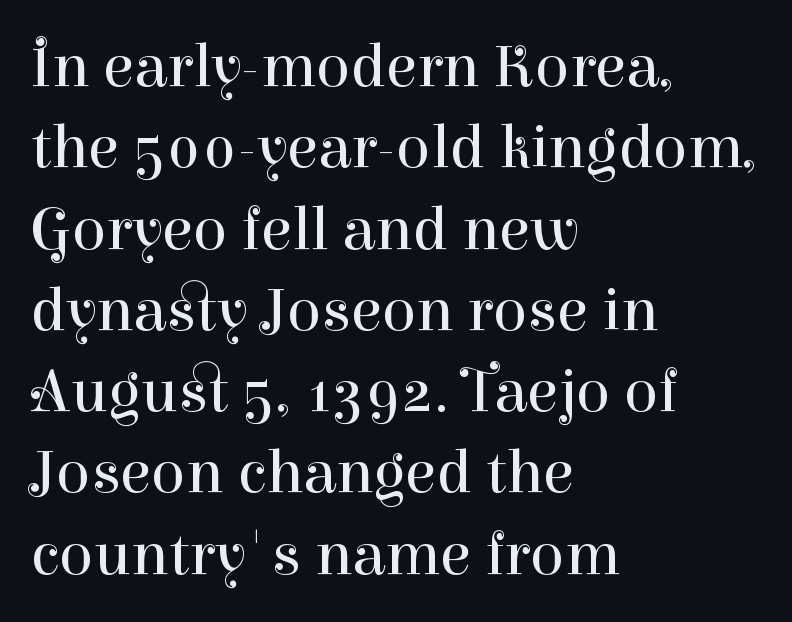
The image shows 63 px regular-weight serif type, upright; set left-aligned, normal line spacing (1.29x), normal letter spacing, not underlined; high stroke contrast and a medium x-height.
